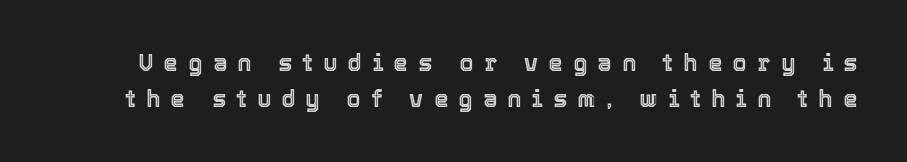
Letter spacing: wide. The letters stand upright; this is a roman face. The vertical gap from one line to the next is medium. Just letters on the line, the space beneath them empty.
